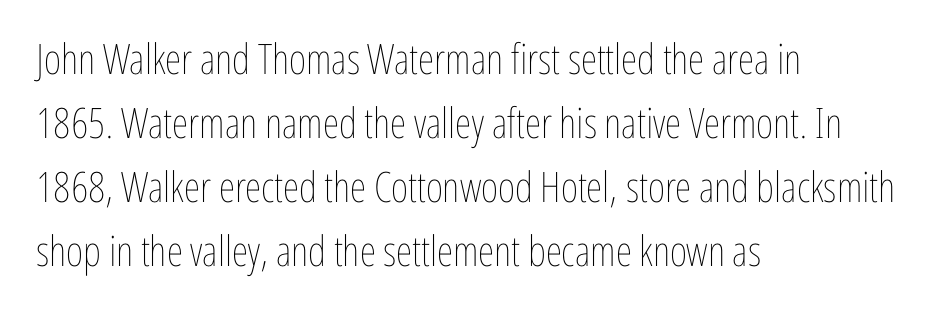
{"italic": "no", "bold": "no", "weight": "thin", "width": "condensed", "stroke_contrast": "low", "x_height": "medium", "monospaced": "no", "underline": "no", "align": "left", "line_spacing": "normal", "line_spacing_ratio": 1.52, "letter_spacing": "normal", "letter_spacing_em": 0.0, "glyph_px": 42}
